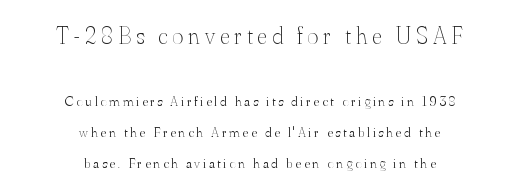
Q: Is the text bold? A: No.
Q: Is the text italic (slanted)? A: No, it is upright.
Q: Is the text underlined? A: No.
Q: How is the paragraph aligned? A: Centered.
Q: Is the spacing between letters normal or unusually wide? A: Unusually wide.
Q: Is the spacing between lines tight, normal or loose? A: Loose.
Q: Which block of text is set in a larger size, the first (top) or the second (bottom)? A: The first (top) one.
